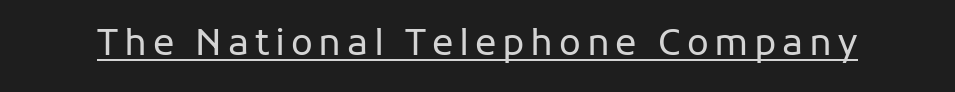
Q: Is the text bold? A: No.
Q: Is the text italic (slanted)? A: No, it is upright.
Q: Is the typeface a serif or a sans-serif typeface? A: Sans-serif.
Q: Is the text underlined? A: Yes.
Q: Width (condensed, normal, or wide)? A: Normal.
Q: Stroke contrast? A: Low.
Q: x-height? A: Medium.
Q: Monospaced? A: No.
